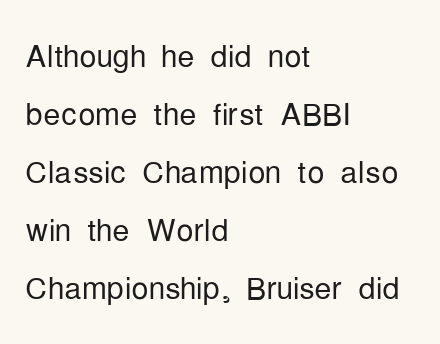
The image shows 43 px light, condensed sans-serif type, upright; set left-aligned, normal line spacing (1.35x), normal letter spacing, not underlined; low stroke contrast and a medium x-height.
